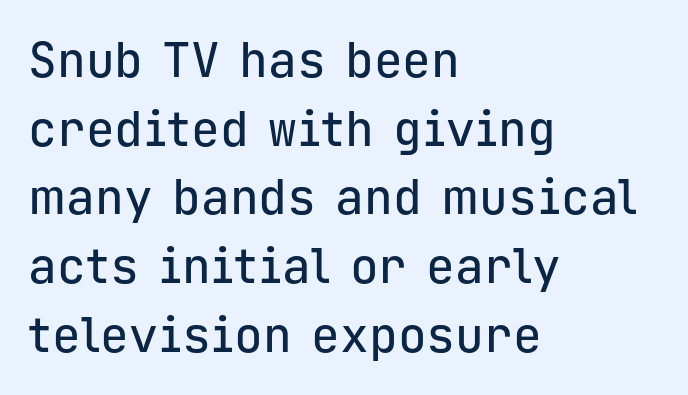
{"serif": "no", "italic": "no", "width": "normal", "stroke_contrast": "low", "x_height": "medium", "monospaced": "yes", "underline": "no", "align": "left", "line_spacing": "normal", "line_spacing_ratio": 1.43, "letter_spacing": "normal", "letter_spacing_em": 0.0, "glyph_px": 48}
